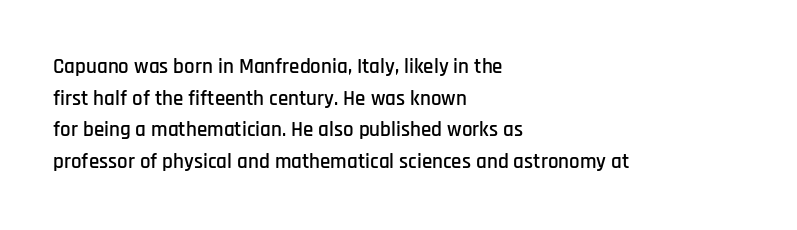
Has an underline been added? It has not. Do the letters lean? They stand straight. Notice how descenders clear the ascenders below comfortably — that's standard leading. The line texture is even and compact thanks to regular tracking.
